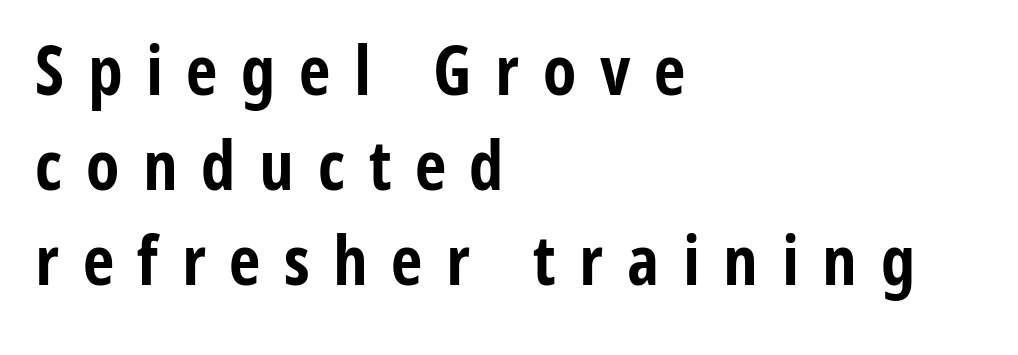
{"serif": "no", "italic": "no", "bold": "yes", "weight": "bold", "width": "condensed", "stroke_contrast": "low", "x_height": "medium", "monospaced": "no", "underline": "no", "align": "left", "line_spacing": "normal", "line_spacing_ratio": 1.38, "letter_spacing": "wide", "letter_spacing_em": 0.34, "glyph_px": 69}
